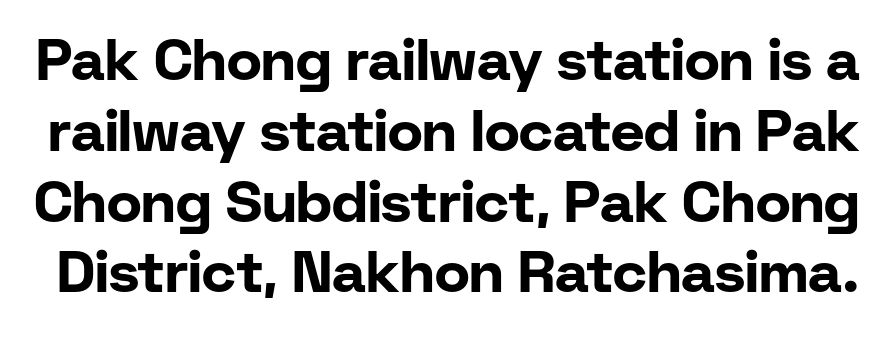
Q: Is the text bold? A: Yes.
Q: Is the text italic (slanted)? A: No, it is upright.
Q: Is the typeface a serif or a sans-serif typeface? A: Sans-serif.
Q: Is the text underlined? A: No.
Q: Is the spacing between letters normal or unusually wide? A: Normal.
Q: Width (condensed, normal, or wide)? A: Normal.
Q: Stroke contrast? A: Low.
Q: x-height? A: Medium.
Q: Monospaced? A: No.
